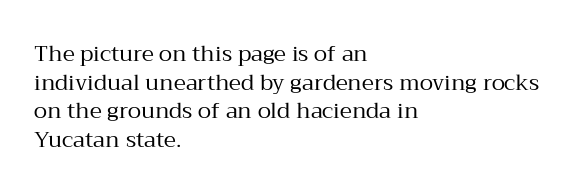
Q: Is the text bold? A: No.
Q: Is the text italic (slanted)? A: No, it is upright.
Q: Is the text underlined? A: No.
Q: How is the paragraph aligned? A: Left-aligned.
Q: Is the spacing between letters normal or unusually wide? A: Normal.
Q: Is the spacing between lines tight, normal or loose? A: Normal.
